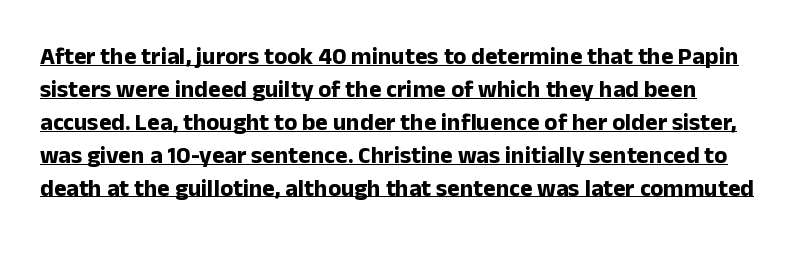
The image shows 24 px bold type, upright; set normal line spacing (1.37x), normal letter spacing, underlined.
